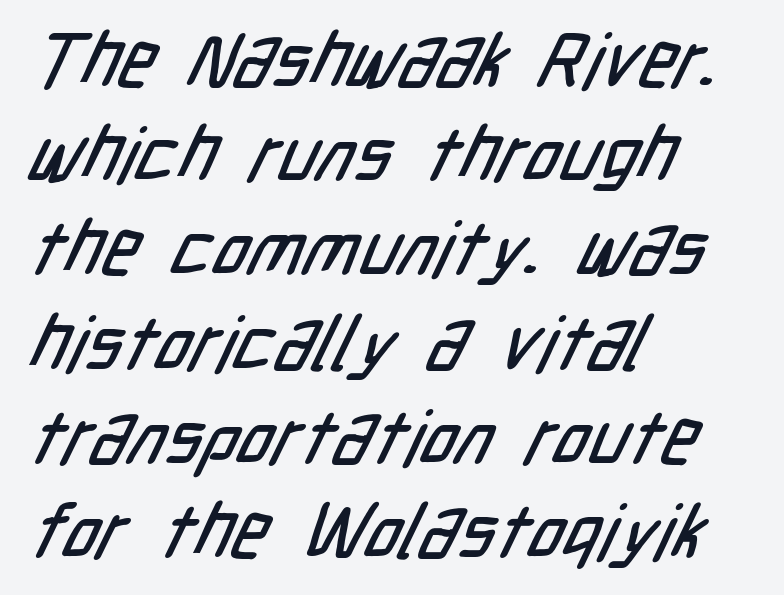
Each letter keeps its own natural width here, so spacing adapts to shape. The designer went with a sans here, leaving each stem footless. The passage shown has conventional tracking throughout. Check under the words: just untouched page. The rag falls on the right side of this text block.
